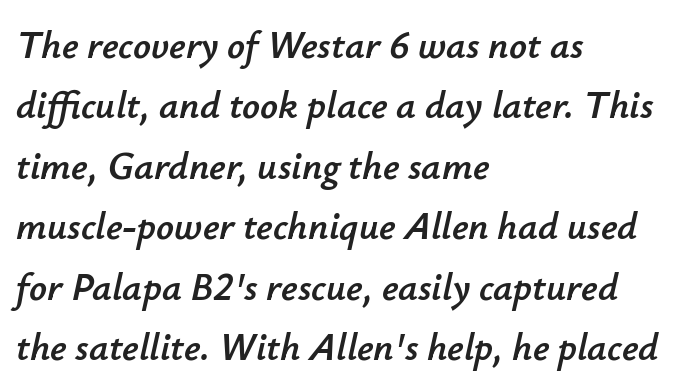
The image shows 39 px text type, italic (leaning right); set left-aligned, normal line spacing (1.55x), normal letter spacing, not underlined; low stroke contrast and a small x-height.
